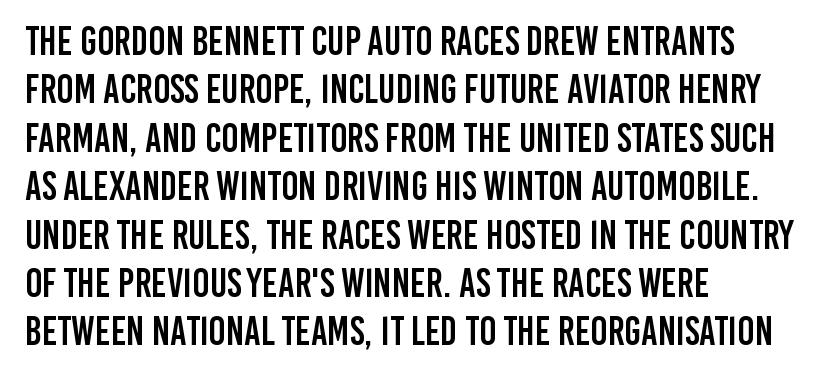
Type style note: lacks serifs. Each row of text sits above clean, open space. The passage shown has conventional tracking throughout. Tall strokes in this sample are plumb rather than angled. The lines are quadded left.
